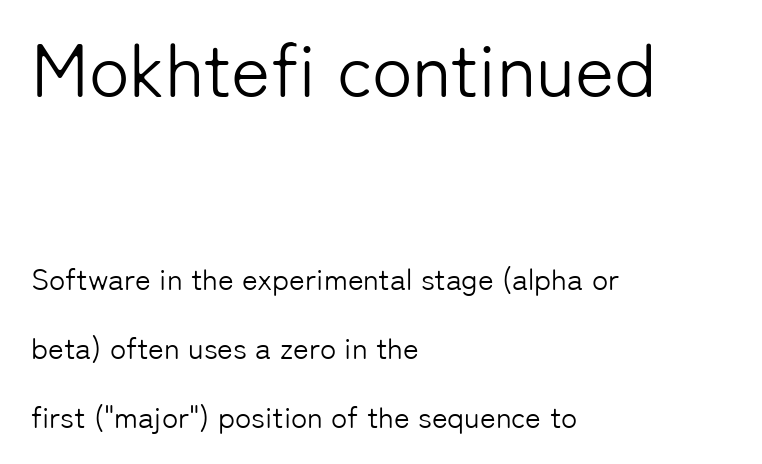
In terms of letterform style, serifs are entirely absent. Observe the ordinary spacing: letters are neighbours, not strangers. Rows of type keep a wide berth in the vertical direction. Words float on clear page, feet unadorned. Which margin do the lines hug? The left one — the right edge is uneven. Bigger letters appear in the top chunk; the bottom chunk is reduced.
